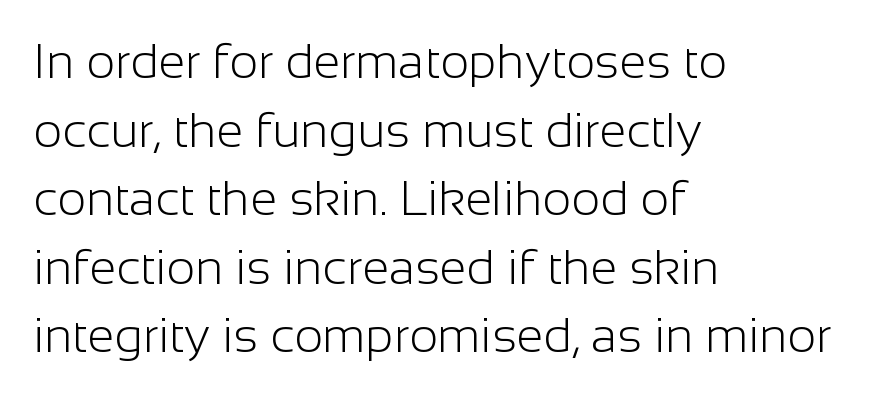
Q: Is the text bold? A: No.
Q: Is the text italic (slanted)? A: No, it is upright.
Q: Is the typeface a serif or a sans-serif typeface? A: Sans-serif.
Q: Is the text underlined? A: No.
Q: How is the paragraph aligned? A: Left-aligned.
Q: Is the spacing between letters normal or unusually wide? A: Normal.
Q: Is the spacing between lines tight, normal or loose? A: Normal.
Q: Width (condensed, normal, or wide)? A: Normal.
Q: Stroke contrast? A: Low.
Q: x-height? A: Medium.
Q: Monospaced? A: No.
